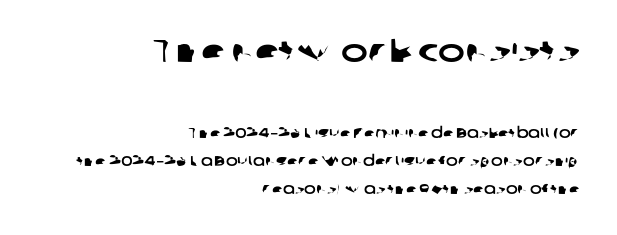
Q: Is the typeface a serif or a sans-serif typeface? A: Sans-serif.
Q: Is the text underlined? A: No.
Q: How is the paragraph aligned? A: Right-aligned.
Q: Is the spacing between letters normal or unusually wide? A: Normal.
Q: Is the spacing between lines tight, normal or loose? A: Loose.
Q: Which block of text is set in a larger size, the first (top) or the second (bottom)? A: The first (top) one.
Q: Width (condensed, normal, or wide)? A: Wide.
Q: Stroke contrast? A: Low.
Q: x-height? A: Medium.
Q: Monospaced? A: No.
